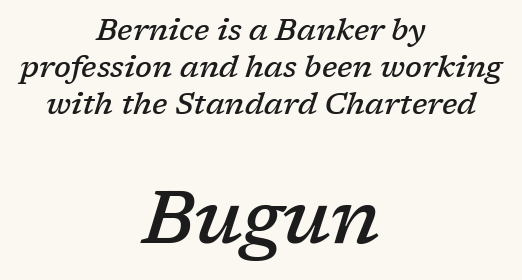
{"serif": "yes", "italic": "yes", "lean": "right", "slant_degrees": 17, "bold": "semi", "weight": "semibold", "width": "normal", "stroke_contrast": "low", "x_height": "medium", "monospaced": "no", "underline": "no", "align": "center", "line_spacing_ratio": 1.24, "letter_spacing": "normal", "letter_spacing_em": 0.0, "larger_block": "second", "size_ratio": 2.47, "glyph_px": 74}
